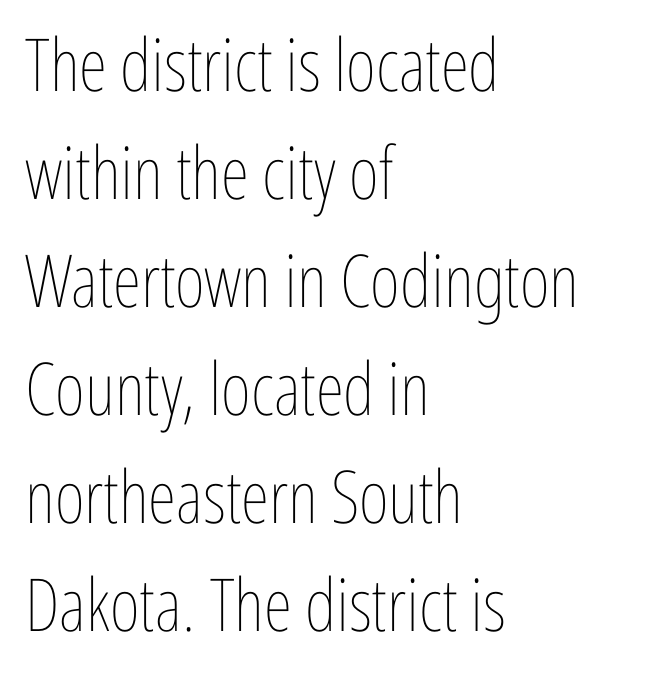
A normal amount of white space separates one row of letters from the next. Here the designer chose a conventional face with non-uniform glyph widths. No word sits above an underline. Is there any slant? The stems are plumb. Tracking here is standard; glyphs follow each other at the usual distance. The rendering anchors every line to the left-hand side.
